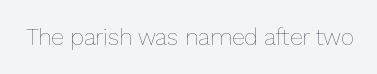
The type is set solid horizontally, with unmodified tracking. Words float on clear page, feet unadorned. A quiet, ordinary-to-light weight characterises the typeface. The type sits square on the baseline with zero lean.
